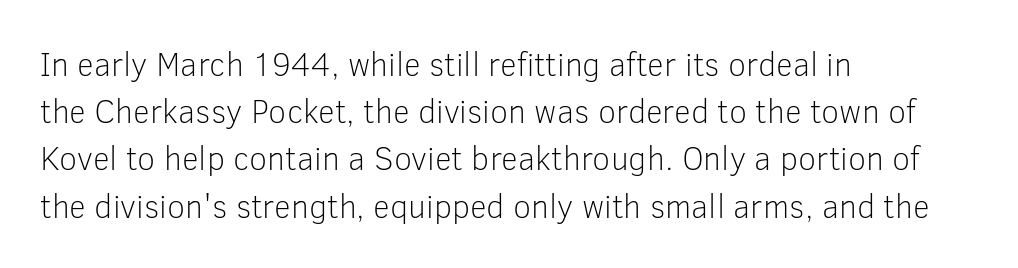
The image shows 33 px light sans-serif type, upright; set left-aligned, normal line spacing (1.43x), normal letter spacing, not underlined; low stroke contrast and a medium x-height.
